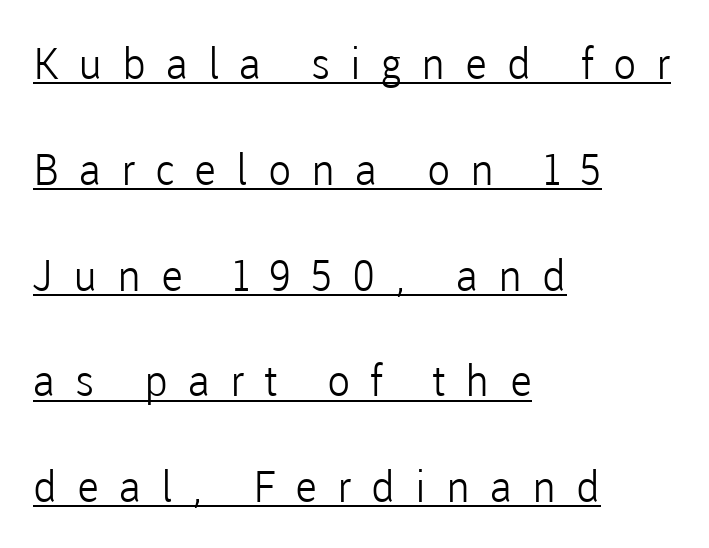
{"serif": "no", "italic": "no", "bold": "no", "weight": "light", "width": "normal", "stroke_contrast": "low", "x_height": "medium", "monospaced": "no", "underline": "yes", "align": "left", "line_spacing": "loose", "line_spacing_ratio": 2.46, "letter_spacing": "wide", "letter_spacing_em": 0.46, "glyph_px": 43}
